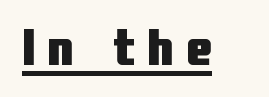
{"serif": "no", "italic": "no", "bold": "yes", "weight": "heavy", "width": "condensed", "stroke_contrast": "low", "x_height": "medium", "monospaced": "no", "underline": "yes", "letter_spacing": "wide", "letter_spacing_em": 0.24, "glyph_px": 52}
